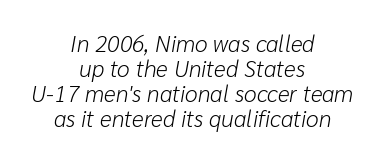
The passage shown leans; its letterforms are oblique. The letterforms sit shoulder to shoulder at normal distance. Vertical stems look standard width or narrower in stroke. Is there much room between lines? No — they nearly touch.
